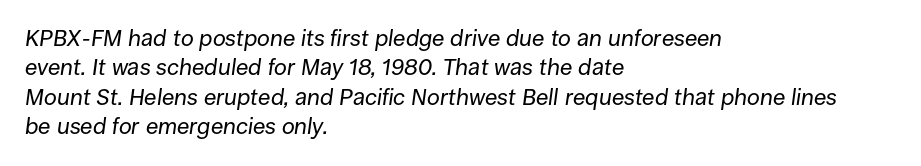
{"italic": "yes", "lean": "right", "slant_degrees": 8, "bold": "no", "underline": "no", "align": "left", "line_spacing": "normal", "line_spacing_ratio": 1.28, "letter_spacing": "normal", "letter_spacing_em": 0.0, "glyph_px": 23}
